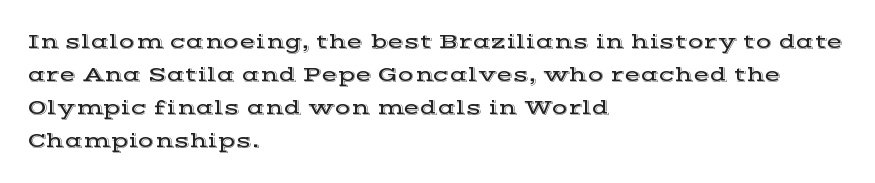
The image shows 21 px text type, upright; set left-aligned, normal line spacing (1.57x), normal letter spacing, not underlined.
